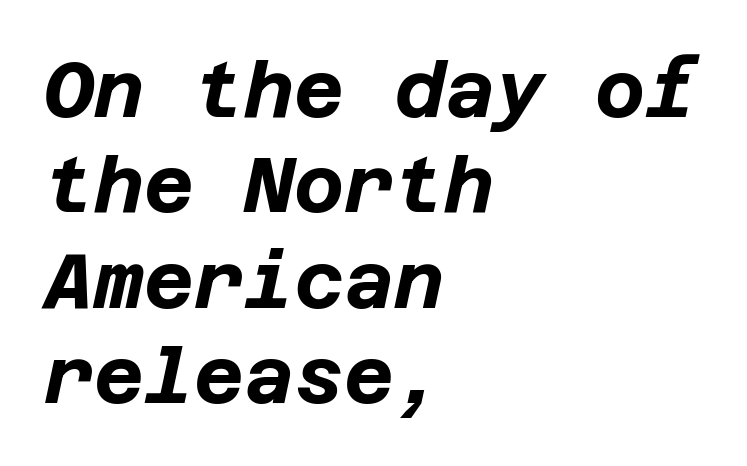
{"italic": "yes", "lean": "right", "slant_degrees": 12, "bold": "yes", "weight": "bold", "width": "normal", "stroke_contrast": "low", "x_height": "large", "underline": "no", "align": "left", "line_spacing_ratio": 1.24, "letter_spacing": "normal", "letter_spacing_em": 0.0, "glyph_px": 77}
